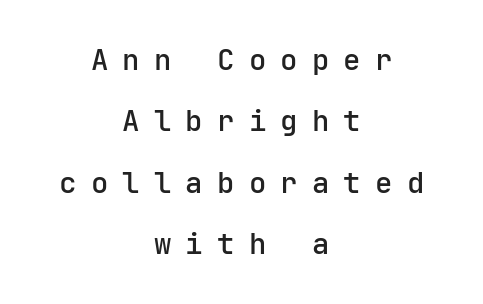
Q: Is the text bold? A: Semi-bold.
Q: Is the text italic (slanted)? A: No, it is upright.
Q: Is the typeface a serif or a sans-serif typeface? A: Sans-serif.
Q: Is the text underlined? A: No.
Q: How is the paragraph aligned? A: Centered.
Q: Is the spacing between letters normal or unusually wide? A: Unusually wide.
Q: Is the spacing between lines tight, normal or loose? A: Loose.
Q: Width (condensed, normal, or wide)? A: Normal.
Q: Stroke contrast? A: Low.
Q: x-height? A: Medium.
